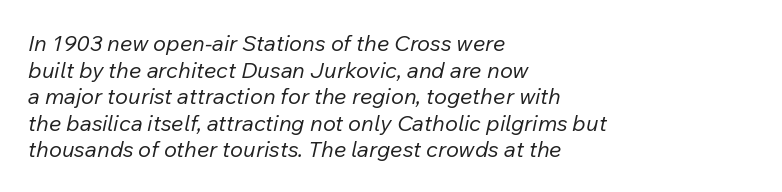
The image shows 22 px text type, italic (leaning right); set left-aligned, line spacing 1.21x, normal letter spacing, not underlined.
